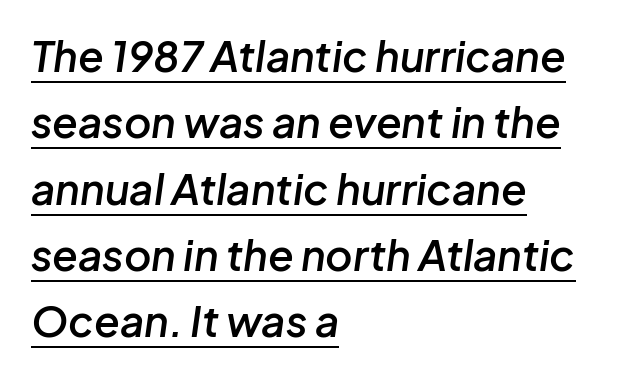
{"italic": "yes", "lean": "right", "slant_degrees": 8, "bold": "semi", "weight": "semibold", "width": "normal", "stroke_contrast": "low", "x_height": "medium", "monospaced": "no", "underline": "yes", "align": "left", "line_spacing": "normal", "line_spacing_ratio": 1.58, "letter_spacing": "normal", "letter_spacing_em": 0.0, "glyph_px": 42}
